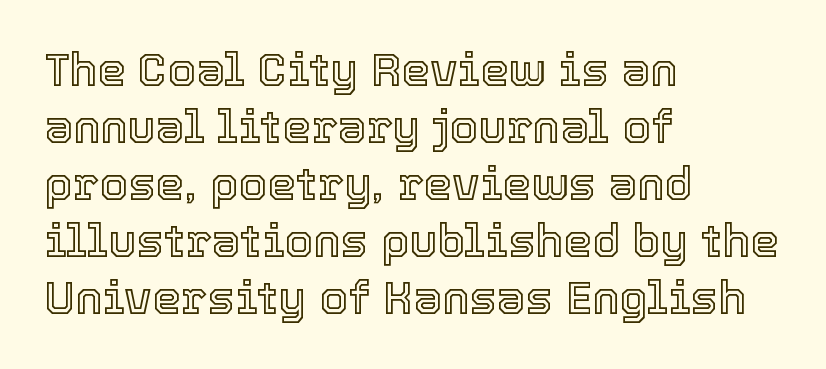
Q: Is the text italic (slanted)? A: No, it is upright.
Q: Is the text underlined? A: No.
Q: How is the paragraph aligned? A: Left-aligned.
Q: Is the spacing between letters normal or unusually wide? A: Normal.
Q: Width (condensed, normal, or wide)? A: Normal.
Q: x-height? A: Medium.
Q: Monospaced? A: No.
